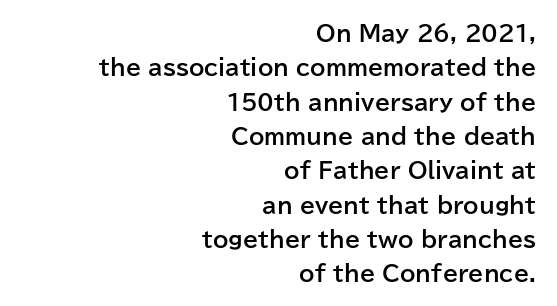
Does extra space separate the letters? No, they use regular spacing. This is the regular roman posture of the typeface. Short and long lines alike share a common ending point at right. Weight check: bold — yes, fully. A normal amount of white space separates one row of letters from the next. The passage shown is not underscored anywhere.
